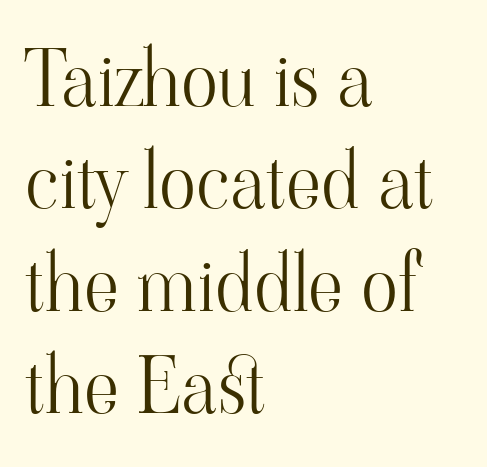
The image shows 77 px light serif type, upright; set left-aligned, normal line spacing (1.33x), normal letter spacing, not underlined; high stroke contrast and a small x-height.
